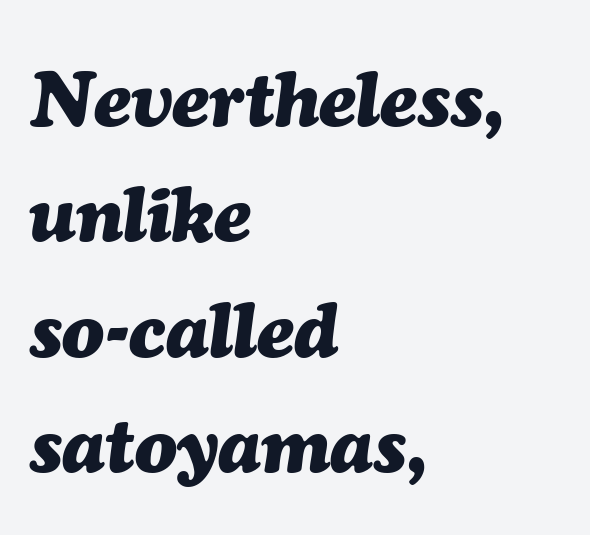
The image shows 77 px heavy type, italic (leaning right); set left-aligned, normal line spacing (1.5x), normal letter spacing, not underlined; medium stroke contrast and a medium x-height.
